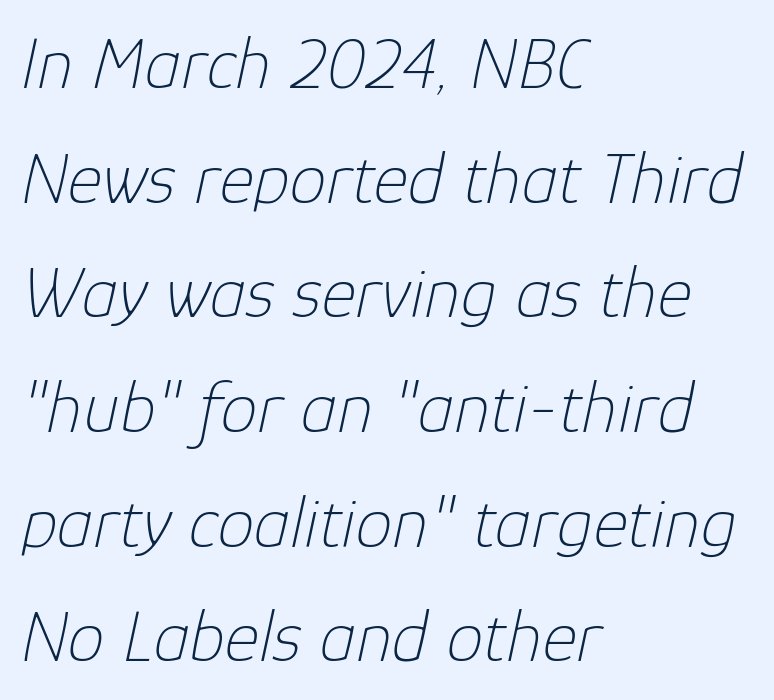
Alignment: flush left. Check under the words: just untouched page. Is this a heavy cut? Hardly; it is regular or lighter. Note the varied advance widths — an 'i' is clearly narrower than an 'm'.
